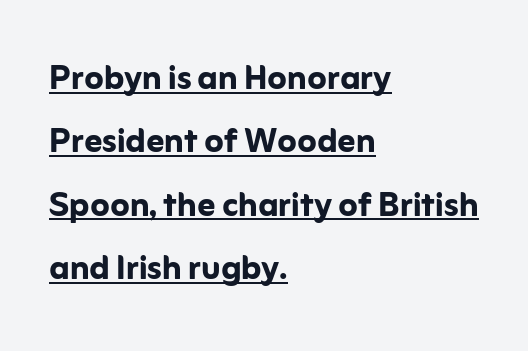
The passage shown is typeset with a sans-serif family. Tall strokes in this sample are plumb rather than angled. If you drew a ruler down the left edge, every line would touch it. The lettering is marked with a stroke running underneath it. Do the characters align in a grid? No, the font is proportional.
